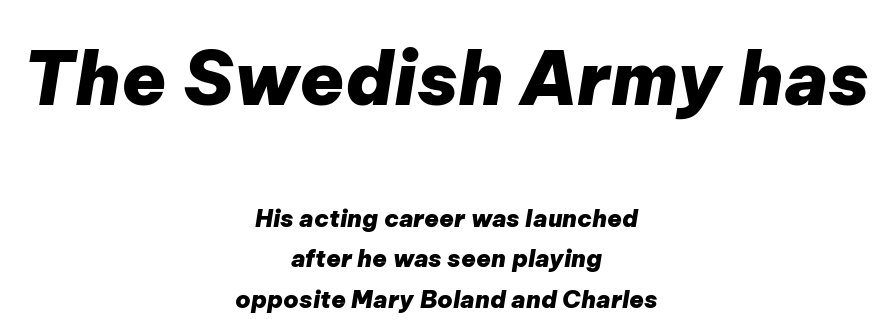
{"italic": "yes", "lean": "right", "slant_degrees": 9, "bold": "yes", "weight": "heavy", "width": "normal", "stroke_contrast": "low", "x_height": "medium", "monospaced": "no", "underline": "no", "align": "center", "line_spacing": "normal", "line_spacing_ratio": 1.68, "letter_spacing": "normal", "letter_spacing_em": 0.0, "larger_block": "first", "size_ratio": 3.04, "glyph_px": 73}
